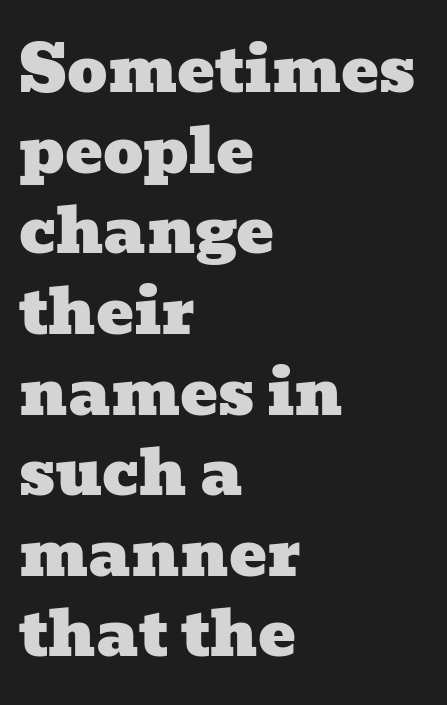
Proportional: the letters do not fall into vertical columns. Honestly, there is no underline to notice here at all. This sample is left-justified, so line endings fall wherever the words run out. No extra tracking has been applied to these lines. The text was rendered using a seriffed face with decorative stroke endings.
